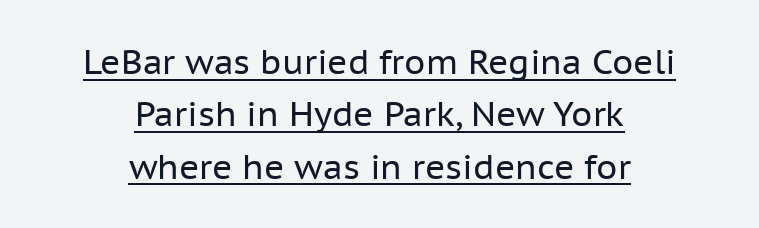
Q: Is the text bold? A: No.
Q: Is the text italic (slanted)? A: No, it is upright.
Q: Is the typeface a serif or a sans-serif typeface? A: Sans-serif.
Q: Is the text underlined? A: Yes.
Q: How is the paragraph aligned? A: Centered.
Q: Is the spacing between letters normal or unusually wide? A: Normal.
Q: Is the spacing between lines tight, normal or loose? A: Normal.
Q: Width (condensed, normal, or wide)? A: Normal.
Q: Stroke contrast? A: Low.
Q: x-height? A: Medium.
Q: Monospaced? A: No.
